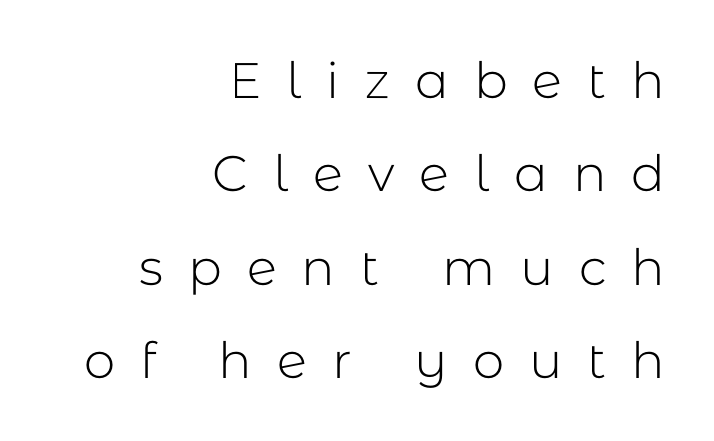
{"serif": "no", "italic": "no", "bold": "no", "weight": "light", "width": "normal", "stroke_contrast": "low", "x_height": "medium", "monospaced": "no", "underline": "no", "align": "right", "line_spacing_ratio": 1.87, "letter_spacing": "wide", "letter_spacing_em": 0.5, "glyph_px": 50}
